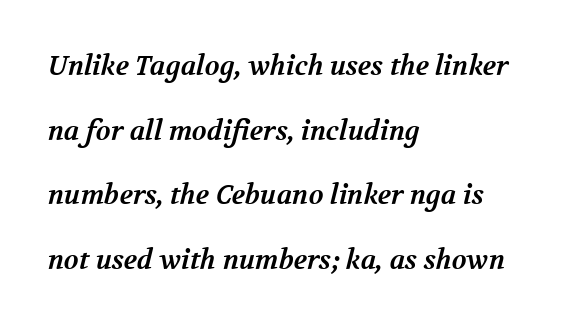
Q: Is the text bold? A: Yes.
Q: Is the text underlined? A: No.
Q: How is the paragraph aligned? A: Left-aligned.
Q: Is the spacing between letters normal or unusually wide? A: Normal.
Q: Is the spacing between lines tight, normal or loose? A: Loose.
